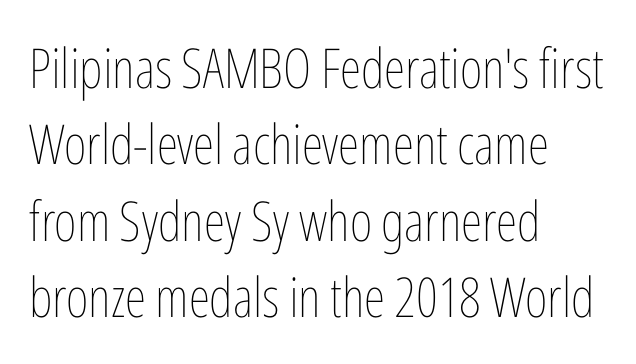
Has an underline been added? It has not. The specimen reads as upright at a glance. The designer left line spacing at the default. The lines in this sample share a left origin and differ only in where they stop. Stem width sits at or under what a default text font uses.
